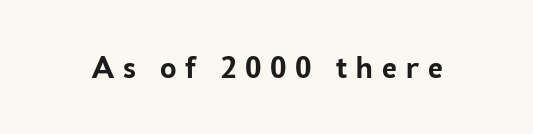
{"serif": "no", "italic": "no", "bold": "yes", "weight": "semibold", "width": "normal", "stroke_contrast": "low", "x_height": "medium", "monospaced": "no", "underline": "no", "letter_spacing": "wide", "letter_spacing_em": 0.25, "glyph_px": 33}
